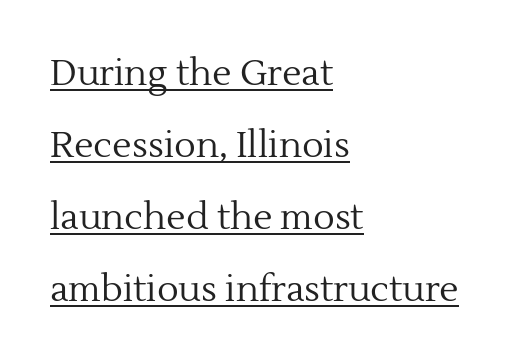
{"serif": "yes", "italic": "no", "bold": "no", "weight": "regular", "width": "normal", "x_height": "medium", "monospaced": "no", "underline": "yes", "align": "left", "line_spacing": "loose", "line_spacing_ratio": 2.0, "letter_spacing": "normal", "letter_spacing_em": 0.0, "glyph_px": 36}
